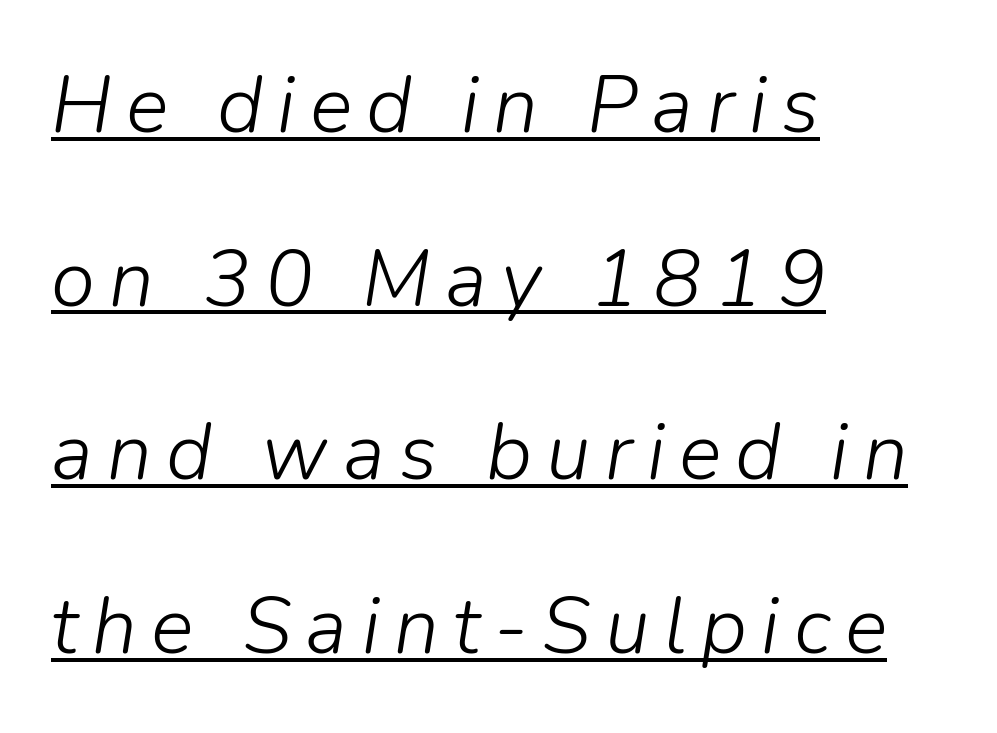
Q: Is the text bold? A: No.
Q: Is the text italic (slanted)? A: Yes, it leans right by about 9 degrees.
Q: Is the text underlined? A: Yes.
Q: How is the paragraph aligned? A: Left-aligned.
Q: Is the spacing between lines tight, normal or loose? A: Loose.
Q: Width (condensed, normal, or wide)? A: Normal.
Q: Stroke contrast? A: Low.
Q: x-height? A: Medium.
Q: Monospaced? A: No.
